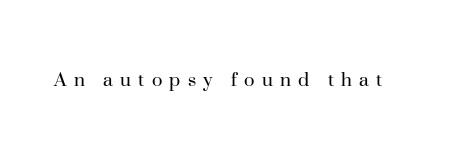
Q: Is the text bold? A: No.
Q: Is the text italic (slanted)? A: No, it is upright.
Q: Is the text underlined? A: No.
Q: Is the spacing between letters normal or unusually wide? A: Unusually wide.
